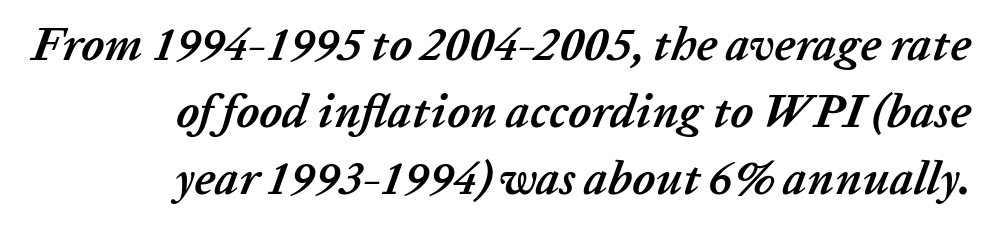
Q: Is the text bold? A: Yes.
Q: Is the text italic (slanted)? A: Yes, it leans right by about 20 degrees.
Q: Is the text underlined? A: No.
Q: How is the paragraph aligned? A: Right-aligned.
Q: Is the spacing between letters normal or unusually wide? A: Normal.
Q: Is the spacing between lines tight, normal or loose? A: Normal.
Q: Width (condensed, normal, or wide)? A: Normal.
Q: Stroke contrast? A: Low.
Q: x-height? A: Medium.
Q: Monospaced? A: No.
